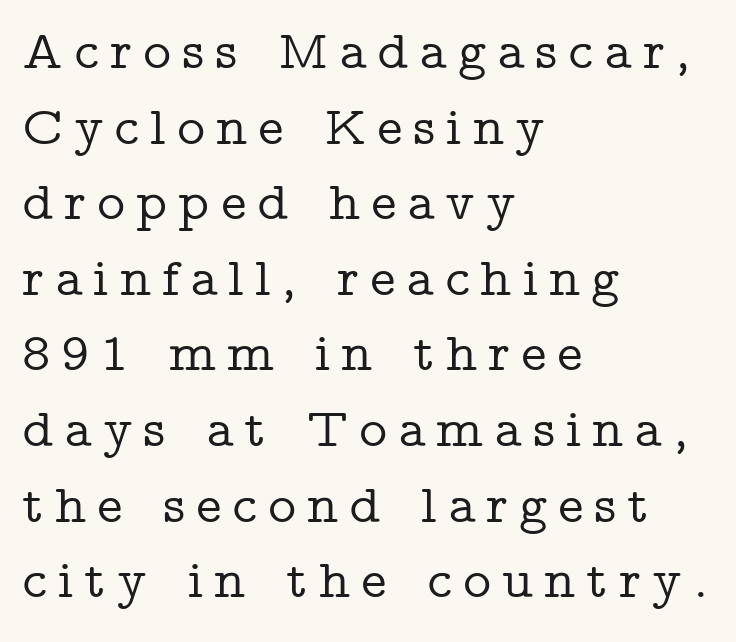
The image shows 54 px wide serif type, upright; set left-aligned, normal line spacing (1.4x), unusually wide letter spacing (+0.2 em), not underlined; low stroke contrast and a medium x-height.
